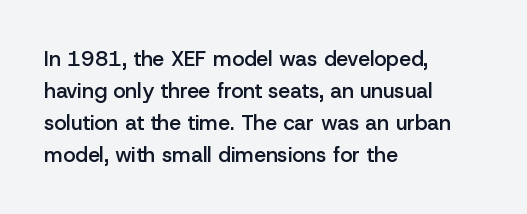
{"italic": "no", "bold": "semi", "underline": "no", "align": "left", "line_spacing": "normal", "line_spacing_ratio": 1.53, "letter_spacing": "normal", "letter_spacing_em": 0.0, "glyph_px": 21}
